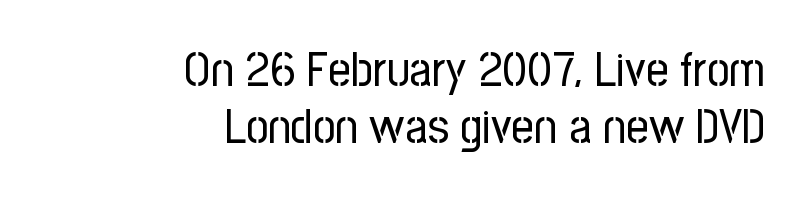
The image shows 49 px regular-weight, condensed sans-serif type, upright; set right-aligned, line spacing 1.17x, normal letter spacing, not underlined; low stroke contrast and a medium x-height.
